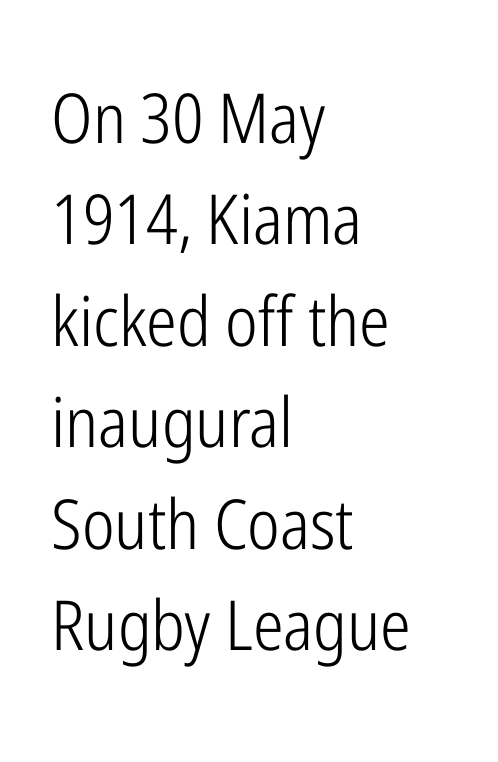
Q: Is the text bold? A: No.
Q: Is the text italic (slanted)? A: No, it is upright.
Q: Is the typeface a serif or a sans-serif typeface? A: Sans-serif.
Q: Is the text underlined? A: No.
Q: How is the paragraph aligned? A: Left-aligned.
Q: Is the spacing between letters normal or unusually wide? A: Normal.
Q: Is the spacing between lines tight, normal or loose? A: Normal.
Q: Width (condensed, normal, or wide)? A: Condensed.
Q: Stroke contrast? A: Low.
Q: x-height? A: Medium.
Q: Monospaced? A: No.
